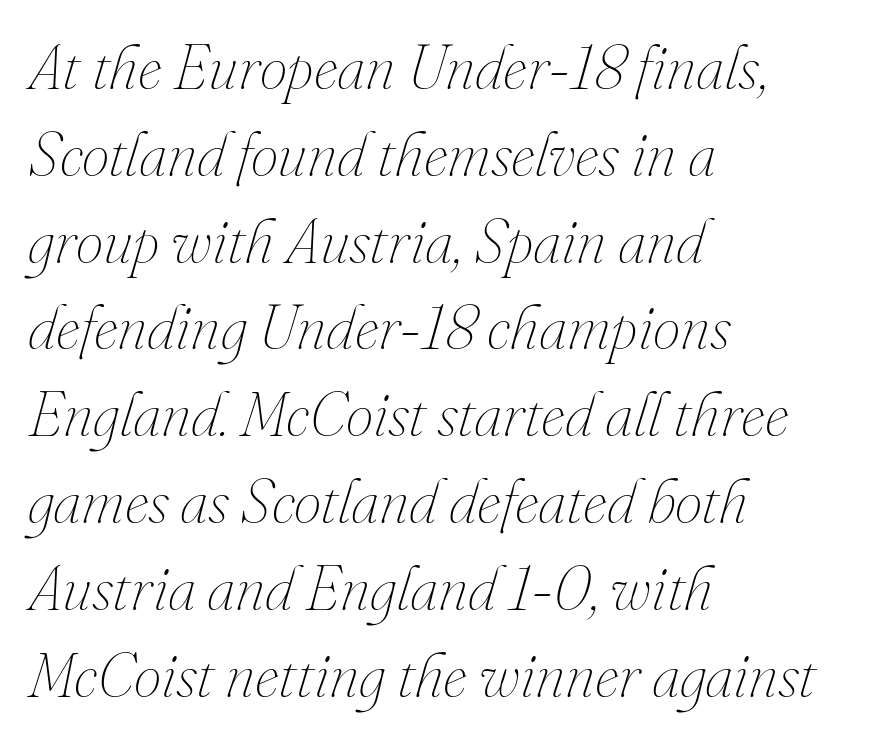
The image shows 62 px thin type, italic (leaning right); set left-aligned, normal line spacing (1.4x), normal letter spacing, not underlined; medium stroke contrast and a small x-height.
